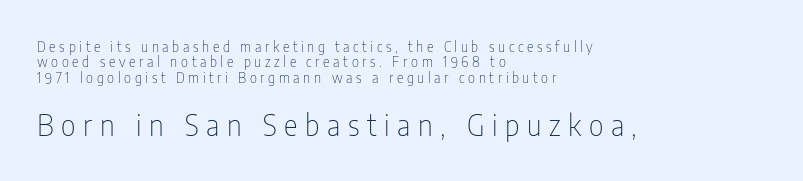
Does the copy run flush right? No — it runs flush left. The composition opens small and finishes big. You can tell it's not italic because the verticals are truly vertical. Font category for this specimen: sans-serif. Each stroke keeps to a modest, everyday thickness or less. The rendering uses natural spacing where letterforms have individual widths.
